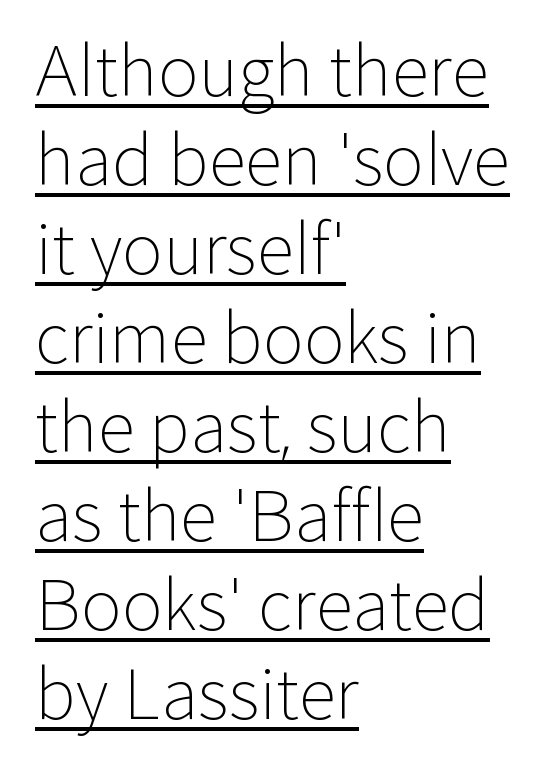
{"serif": "no", "italic": "no", "bold": "no", "weight": "light", "width": "normal", "stroke_contrast": "low", "x_height": "medium", "monospaced": "no", "underline": "yes", "align": "left", "line_spacing": "normal", "line_spacing_ratio": 1.29, "letter_spacing": "normal", "letter_spacing_em": 0.0, "glyph_px": 69}
